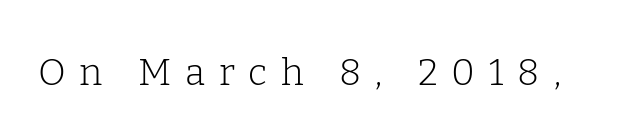
The image shows 37 px light serif type, upright; set unusually wide letter spacing (+0.37 em), not underlined; low stroke contrast and a medium x-height.
